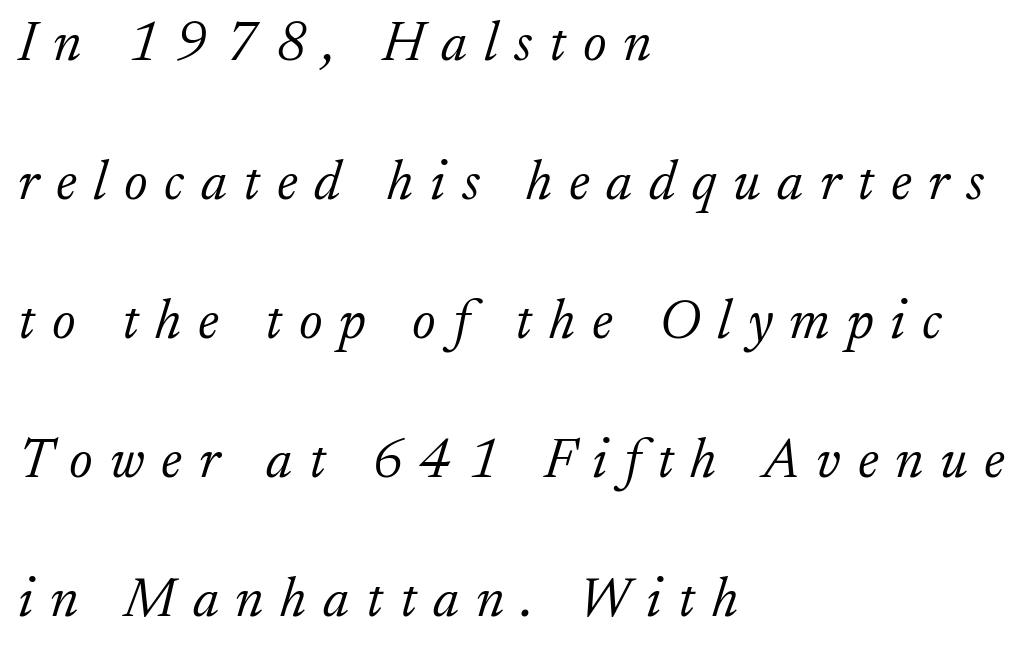
Q: Is the text bold? A: No.
Q: Is the text italic (slanted)? A: Yes, it leans right by about 17 degrees.
Q: Is the typeface a serif or a sans-serif typeface? A: Serif.
Q: Is the text underlined? A: No.
Q: How is the paragraph aligned? A: Left-aligned.
Q: Is the spacing between letters normal or unusually wide? A: Unusually wide.
Q: Is the spacing between lines tight, normal or loose? A: Loose.
Q: Width (condensed, normal, or wide)? A: Normal.
Q: Stroke contrast? A: Low.
Q: x-height? A: Small.
Q: Monospaced? A: No.
